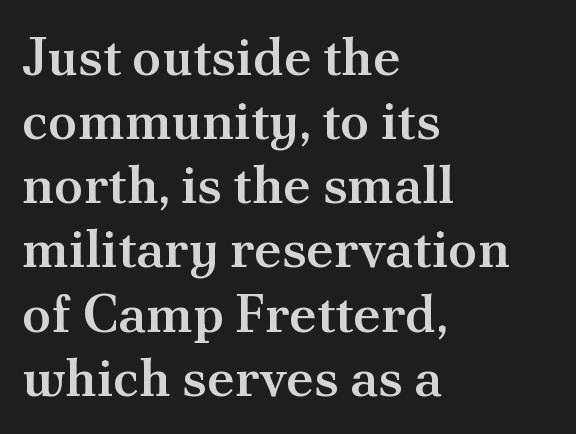
Q: Is the text bold? A: Semi-bold.
Q: Is the text italic (slanted)? A: No, it is upright.
Q: Is the typeface a serif or a sans-serif typeface? A: Serif.
Q: Is the text underlined? A: No.
Q: How is the paragraph aligned? A: Left-aligned.
Q: Is the spacing between letters normal or unusually wide? A: Normal.
Q: Width (condensed, normal, or wide)? A: Normal.
Q: Stroke contrast? A: Medium.
Q: x-height? A: Small.
Q: Monospaced? A: No.
